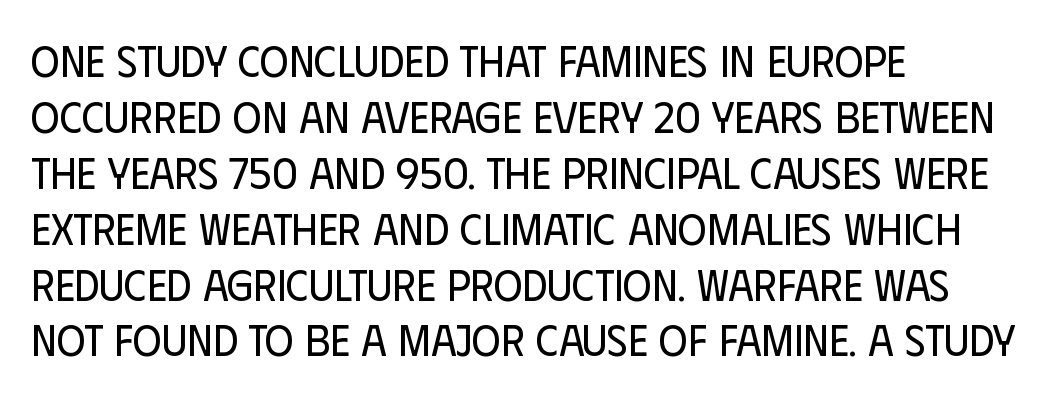
The block of text has a typical density, with ordinary space between rows. These lines are composed in type without serifs. No italicization has been applied; the sample stays upright. Does the copy run flush right? No — it runs flush left. Honestly, the letter spacing is just normal — you wouldn't notice it.
